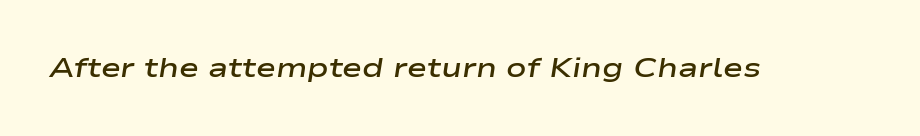
Q: Is the text bold? A: Semi-bold.
Q: Is the text italic (slanted)? A: Yes, it leans right by about 9 degrees.
Q: Is the text underlined? A: No.
Q: Is the spacing between letters normal or unusually wide? A: Normal.
